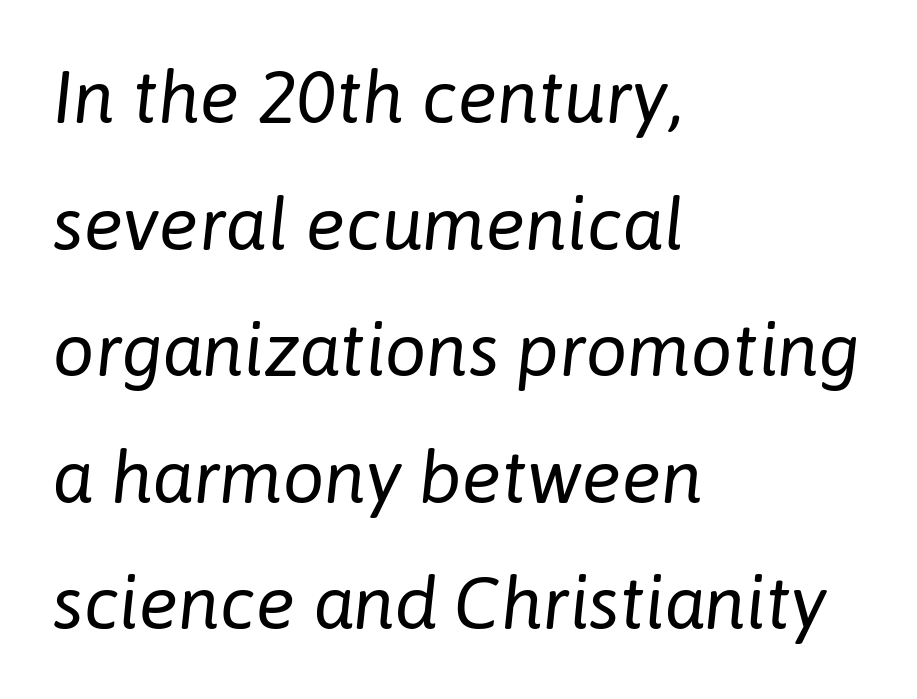
The image shows 74 px regular-weight type, italic (leaning right); set left-aligned, line spacing 1.71x, normal letter spacing, not underlined; low stroke contrast and a medium x-height.
